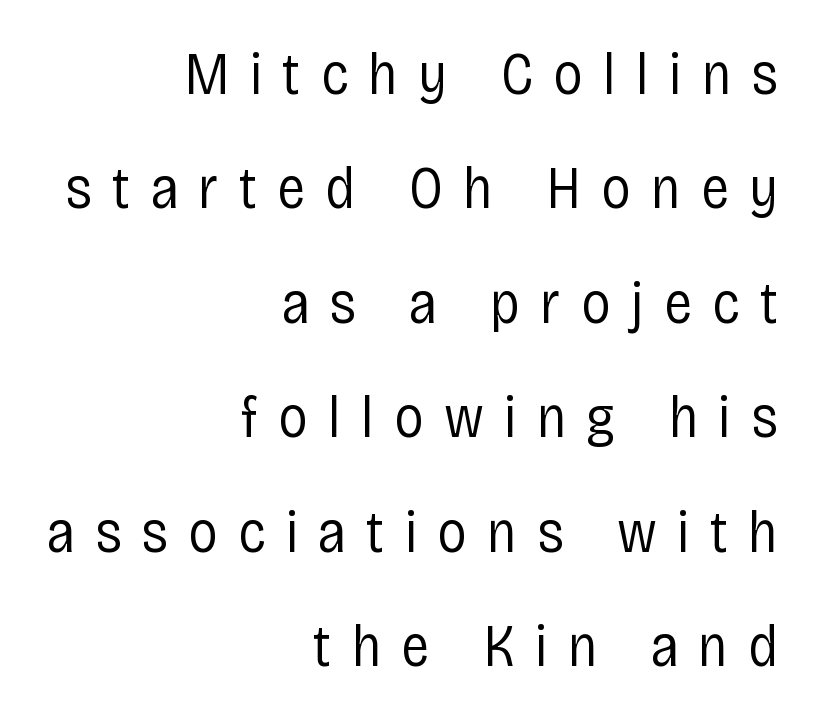
{"serif": "no", "italic": "no", "bold": "no", "weight": "regular", "width": "condensed", "stroke_contrast": "low", "x_height": "large", "monospaced": "no", "underline": "no", "align": "right", "line_spacing": "loose", "line_spacing_ratio": 1.94, "letter_spacing": "wide", "letter_spacing_em": 0.34, "glyph_px": 59}
